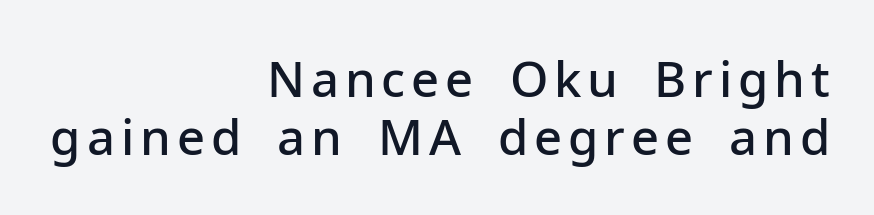
Q: Is the text bold? A: Semi-bold.
Q: Is the text italic (slanted)? A: No, it is upright.
Q: Is the typeface a serif or a sans-serif typeface? A: Sans-serif.
Q: Is the text underlined? A: No.
Q: How is the paragraph aligned? A: Right-aligned.
Q: Width (condensed, normal, or wide)? A: Normal.
Q: Stroke contrast? A: Low.
Q: x-height? A: Medium.
Q: Monospaced? A: No.
